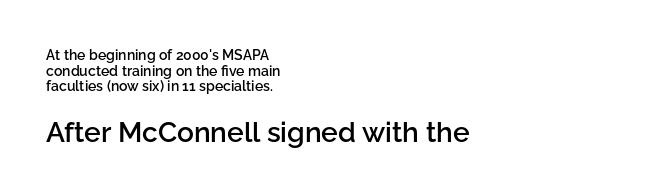
The characters look somewhat weighty, a semibold short of true bold. This is sans-serif lettering, the kind often seen on screens and signage. Each word holds together tightly as a unit, with standard inter-letter gaps. This sample has the flowing, uneven cadence of proportional lettering. Nope, not italic — everything's standing straight.
